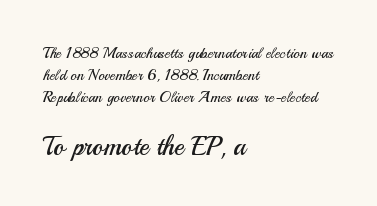
The gap between lines stays unmarked. Caption: multi-line text, flush left, ragged right. The passage shown begins with its smaller block and ends with its larger one. Short note: letters normally spaced.
